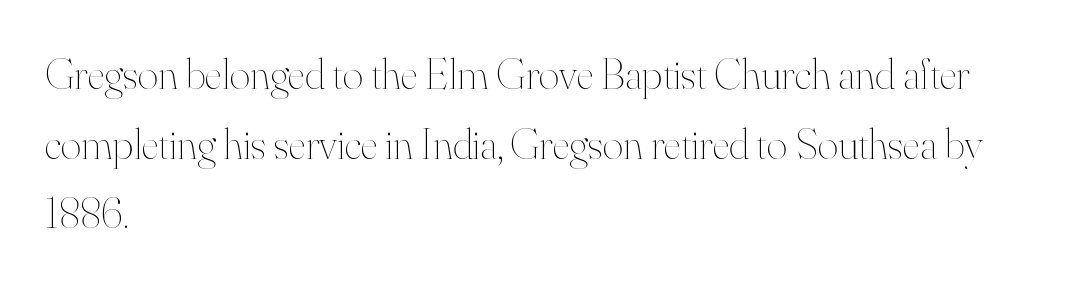
{"italic": "no", "bold": "no", "weight": "thin", "width": "normal", "stroke_contrast": "high", "x_height": "small", "monospaced": "no", "underline": "no", "align": "left", "line_spacing": "normal", "line_spacing_ratio": 1.58, "letter_spacing": "normal", "letter_spacing_em": 0.0, "glyph_px": 44}
